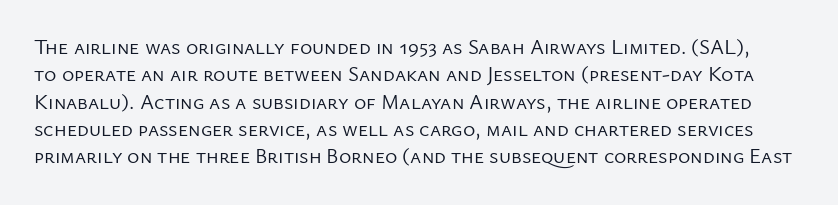
The font sits on the lighter half of the weight spectrum, regular included. Type without underlining. The horizontal fit of the characters is conventional and even. The type sits square on the baseline with zero lean. The lines sit at an ordinary, default distance from one another.
